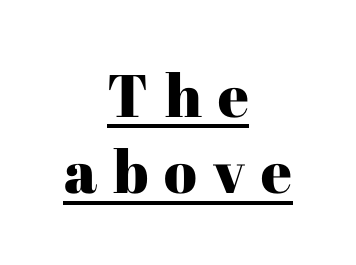
Typeset on center — no edge is straight. The lettering holds an erect, upright posture throughout. Honestly, the letter spacing is so wide it's the main thing you notice. This rendering features underlined lettering.
